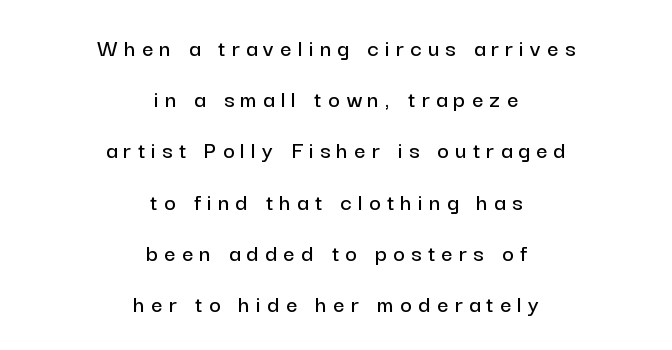
There is plenty of visible air inserted between adjacent glyphs. Teacher's note: observe the equal gaps on both sides — that is centered alignment. In terms of leading, this rendering errs on the spacious side. Decoration check: the copy has no underline. The typography opts for an upright posture over an oblique one.
